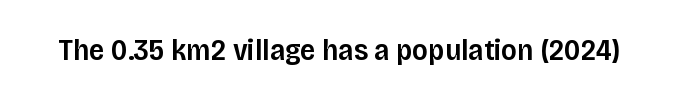
{"serif": "no", "italic": "no", "bold": "semi", "weight": "semibold", "width": "normal", "stroke_contrast": "low", "x_height": "large", "monospaced": "no", "underline": "no", "letter_spacing": "normal", "letter_spacing_em": 0.0, "glyph_px": 30}
